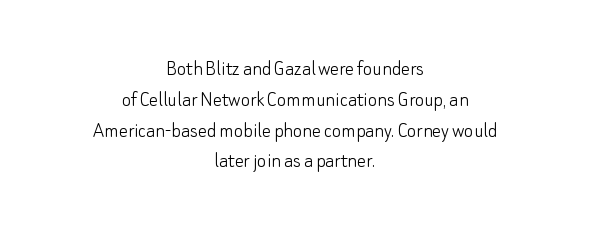
Letter spacing: default. The string is rendered with underlining switched off. No extra ink here — the face is not bold. The paragraph has two soft edges and a firm central axis. Ascenders rise straight up at ninety degrees. The rendering uses a moderate line-height, typical for paragraphs.
